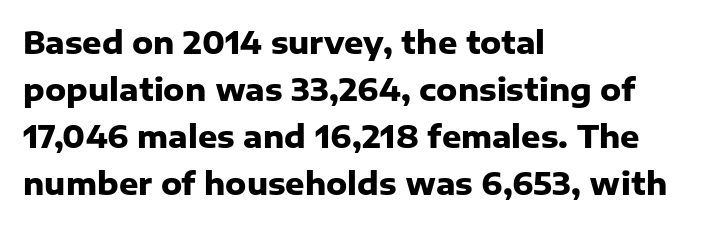
The image shows 30 px heavy sans-serif type, upright; set left-aligned, normal line spacing (1.57x), normal letter spacing, not underlined; low stroke contrast and a medium x-height.
